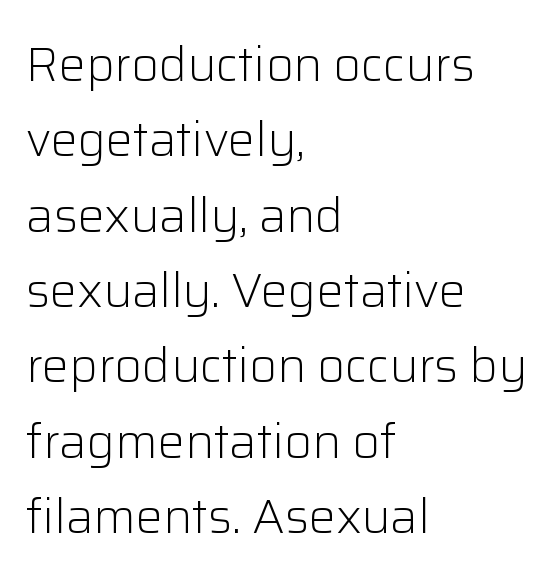
Q: Is the text bold? A: No.
Q: Is the text italic (slanted)? A: No, it is upright.
Q: Is the typeface a serif or a sans-serif typeface? A: Sans-serif.
Q: Is the text underlined? A: No.
Q: How is the paragraph aligned? A: Left-aligned.
Q: Is the spacing between letters normal or unusually wide? A: Normal.
Q: Is the spacing between lines tight, normal or loose? A: Normal.
Q: Width (condensed, normal, or wide)? A: Normal.
Q: Stroke contrast? A: Low.
Q: x-height? A: Medium.
Q: Monospaced? A: No.
